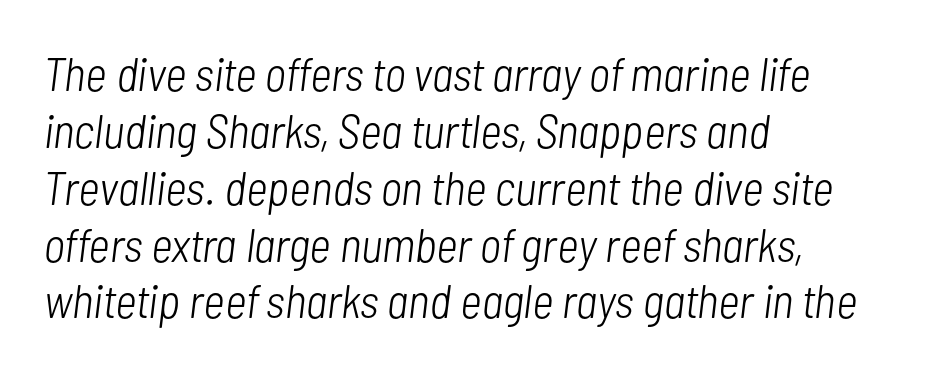
Q: Is the text bold? A: No.
Q: Is the text italic (slanted)? A: Yes, it leans right by about 7 degrees.
Q: Is the text underlined? A: No.
Q: How is the paragraph aligned? A: Left-aligned.
Q: Is the spacing between letters normal or unusually wide? A: Normal.
Q: Width (condensed, normal, or wide)? A: Condensed.
Q: Stroke contrast? A: Low.
Q: x-height? A: Medium.
Q: Monospaced? A: No.
